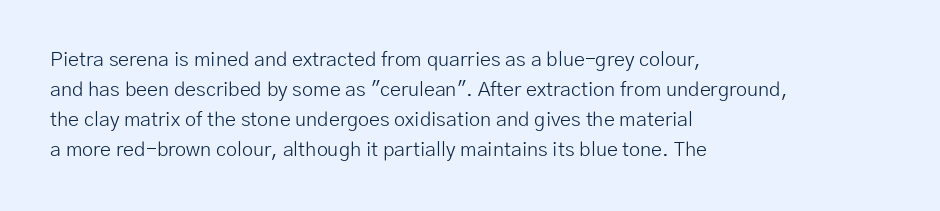
The image shows 20 px text type, upright; set left-aligned, normal line spacing (1.5x), normal letter spacing, not underlined.
